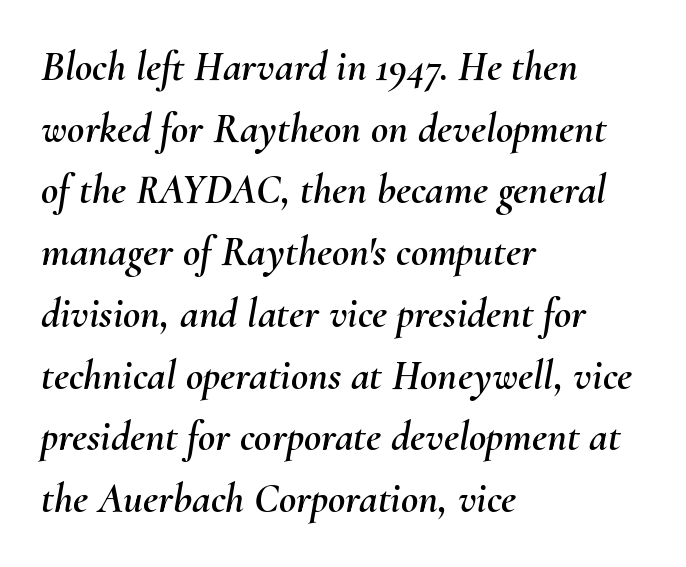
The image shows 42 px text type, italic (leaning right); set left-aligned, normal line spacing (1.47x), normal letter spacing, not underlined; medium stroke contrast and a small x-height.
